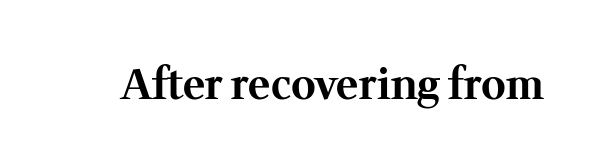
{"serif": "yes", "italic": "no", "bold": "yes", "weight": "bold", "width": "normal", "stroke_contrast": "medium", "x_height": "medium", "monospaced": "no", "underline": "no", "letter_spacing": "normal", "letter_spacing_em": 0.0, "glyph_px": 42}
